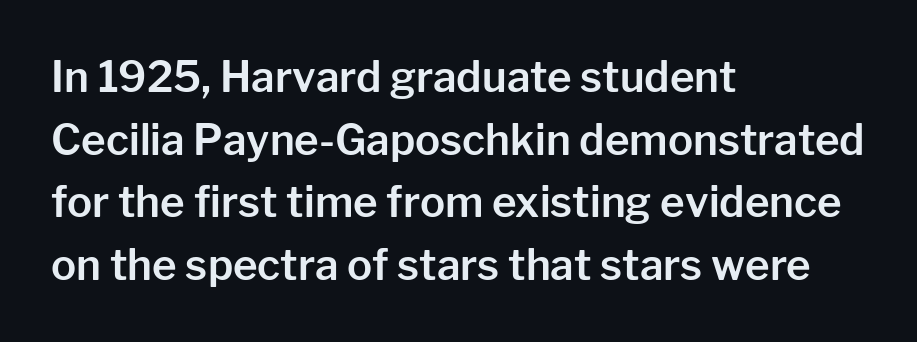
Does the lettering tilt? It doesn't — this is upright. In terms of letterform style, serifs are entirely absent. This rendering uses left alignment, leaving the right contour irregular. Observe the ordinary spacing: letters are neighbours, not strangers. Each letter keeps its own natural width here, so spacing adapts to shape.
